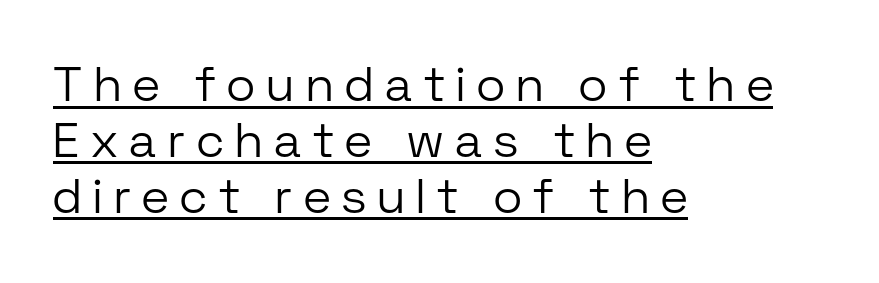
Tracking here is generous; glyphs stand well apart from one another. What kind of face is this? One without serifs — a sans. The line-height multiplier appears low, near solid setting. A continuous stroke trails under the words, as in a hyperlink.
